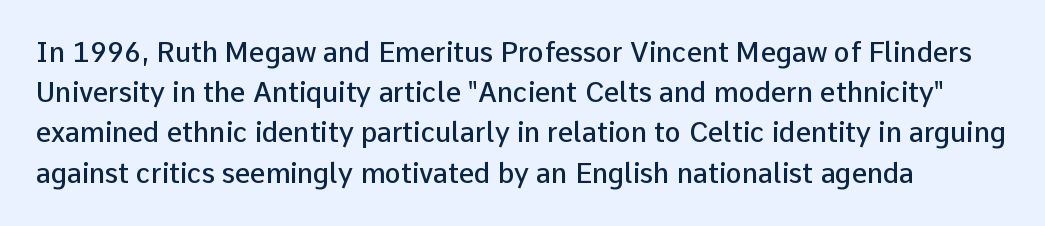
If you measured baseline to baseline, you'd find a middling distance. The specimen omits any rule beneath the text block's lines. These lines keep a tight, regular rhythm from letter to letter. Each glyph is drawn with semibold strokes, heavier than normal yet not fully bold. The specimen reads as upright at a glance.
